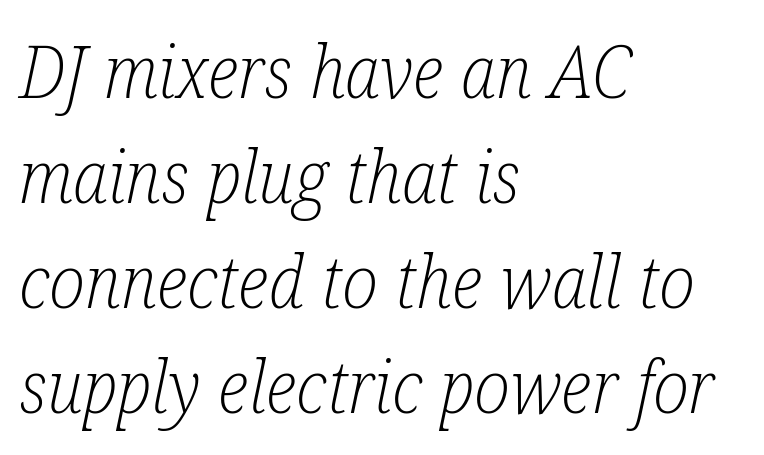
Q: Is the text bold? A: No.
Q: Is the text italic (slanted)? A: Yes, it leans right by about 12 degrees.
Q: Is the typeface a serif or a sans-serif typeface? A: Serif.
Q: Is the text underlined? A: No.
Q: How is the paragraph aligned? A: Left-aligned.
Q: Is the spacing between letters normal or unusually wide? A: Normal.
Q: Is the spacing between lines tight, normal or loose? A: Normal.
Q: Width (condensed, normal, or wide)? A: Condensed.
Q: Stroke contrast? A: Low.
Q: x-height? A: Medium.
Q: Monospaced? A: No.
